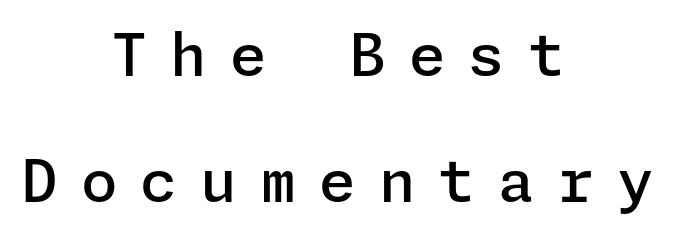
Q: Is the text bold? A: Semi-bold.
Q: Is the text italic (slanted)? A: No, it is upright.
Q: Is the typeface a serif or a sans-serif typeface? A: Sans-serif.
Q: Is the text underlined? A: No.
Q: How is the paragraph aligned? A: Centered.
Q: Is the spacing between letters normal or unusually wide? A: Unusually wide.
Q: Is the spacing between lines tight, normal or loose? A: Loose.
Q: Width (condensed, normal, or wide)? A: Normal.
Q: Stroke contrast? A: Low.
Q: x-height? A: Medium.
